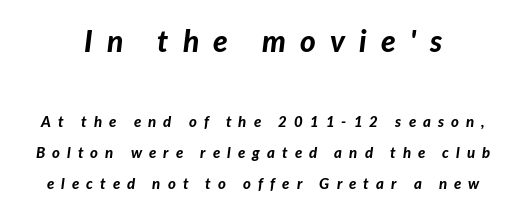
Has an underline been added? It has not. Does the leading feel generous? Absolutely, it's lavish. Size contrast runs from large at the top to small at the bottom. The rendering uses natural spacing where letterforms have individual widths. Heavy, bold letterforms.
